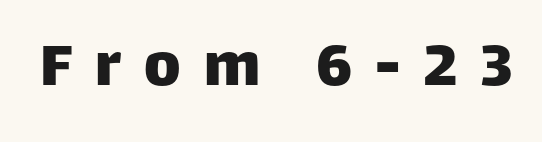
Q: Is the text italic (slanted)? A: No, it is upright.
Q: Is the typeface a serif or a sans-serif typeface? A: Sans-serif.
Q: Is the text underlined? A: No.
Q: Is the spacing between letters normal or unusually wide? A: Unusually wide.
Q: Width (condensed, normal, or wide)? A: Normal.
Q: Stroke contrast? A: Low.
Q: x-height? A: Large.
Q: Monospaced? A: No.
